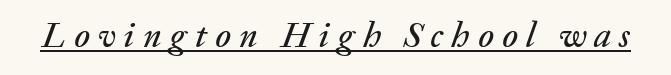
There is plenty of visible air inserted between adjacent glyphs. These lines are rendered in a variable-pitch font. Compared with undecorated copy, this sample adds a rule below the words. Italic? Definitely — the glyphs are oblique.
